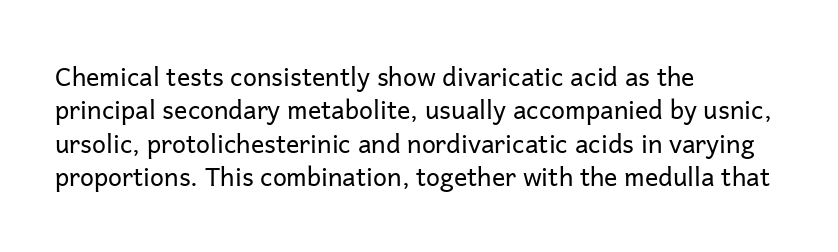
{"italic": "no", "bold": "no", "underline": "no", "align": "left", "line_spacing": "normal", "line_spacing_ratio": 1.34, "letter_spacing": "normal", "letter_spacing_em": 0.0, "glyph_px": 25}
